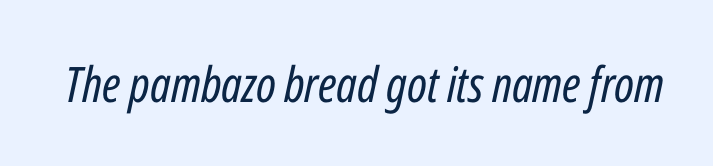
{"italic": "yes", "lean": "right", "slant_degrees": 12, "bold": "no", "weight": "regular", "width": "condensed", "stroke_contrast": "low", "x_height": "medium", "monospaced": "no", "underline": "no", "letter_spacing": "normal", "letter_spacing_em": 0.0, "glyph_px": 49}
